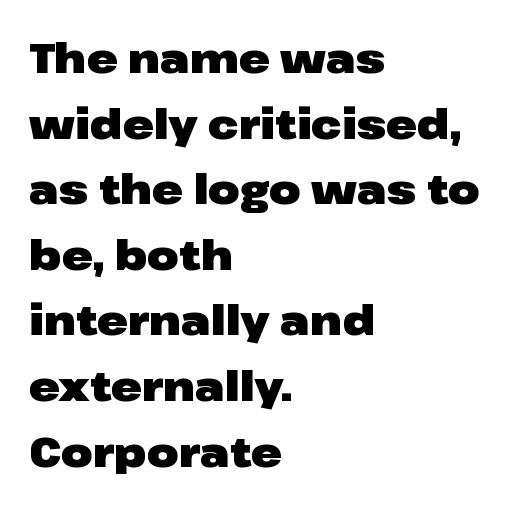
The baseline area is clear. This block has exactly the height ordinary leading produces. The ragged edge is on the right, which tells us the setting is flush left. Proportional: the letters do not fall into vertical columns.
